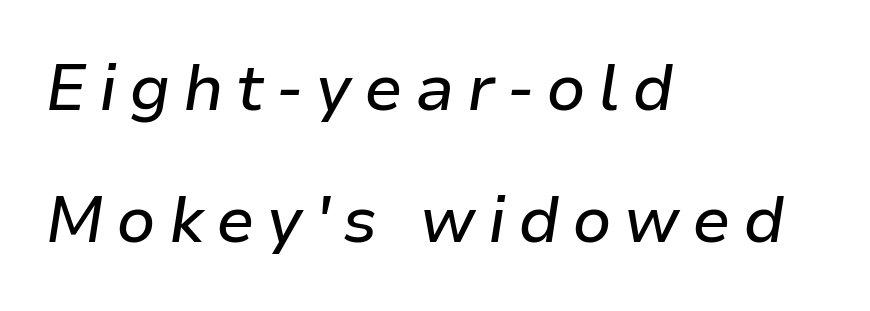
Decoration check: the copy has no underline. If you drew a ruler down the left edge, every line would touch it. Each letter keeps its own natural width here, so spacing adapts to shape. This sample uses an oblique cut, with every glyph tilted off the vertical.
